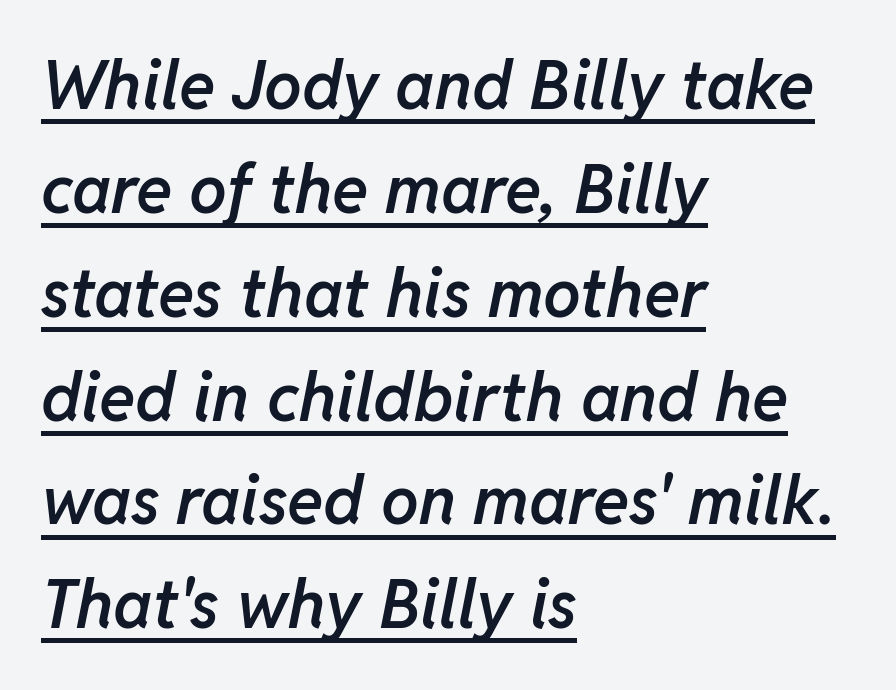
{"italic": "yes", "lean": "right", "slant_degrees": 11, "bold": "semi", "weight": "semibold", "width": "normal", "stroke_contrast": "low", "x_height": "medium", "monospaced": "no", "underline": "yes", "align": "left", "line_spacing": "normal", "line_spacing_ratio": 1.55, "letter_spacing": "normal", "letter_spacing_em": 0.0, "glyph_px": 67}
